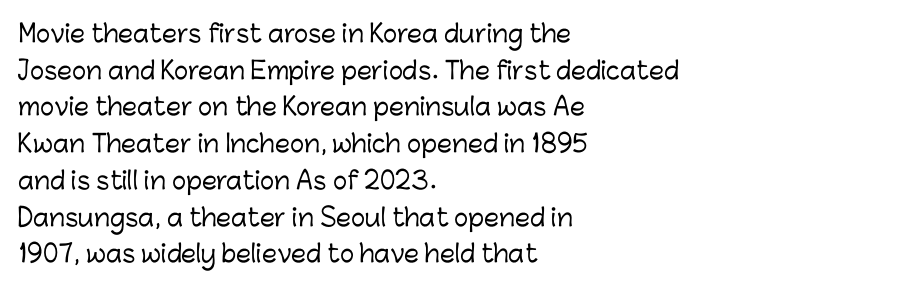
Q: Is the text italic (slanted)? A: No, it is upright.
Q: Is the text underlined? A: No.
Q: How is the paragraph aligned? A: Left-aligned.
Q: Is the spacing between letters normal or unusually wide? A: Normal.
Q: Is the spacing between lines tight, normal or loose? A: Normal.
